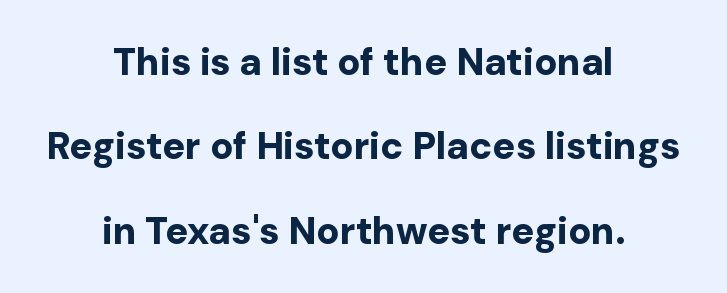
Q: Is the text bold? A: Yes.
Q: Is the text italic (slanted)? A: No, it is upright.
Q: Is the typeface a serif or a sans-serif typeface? A: Sans-serif.
Q: Is the text underlined? A: No.
Q: How is the paragraph aligned? A: Centered.
Q: Is the spacing between letters normal or unusually wide? A: Normal.
Q: Is the spacing between lines tight, normal or loose? A: Loose.
Q: Width (condensed, normal, or wide)? A: Normal.
Q: Stroke contrast? A: Low.
Q: x-height? A: Medium.
Q: Monospaced? A: No.
